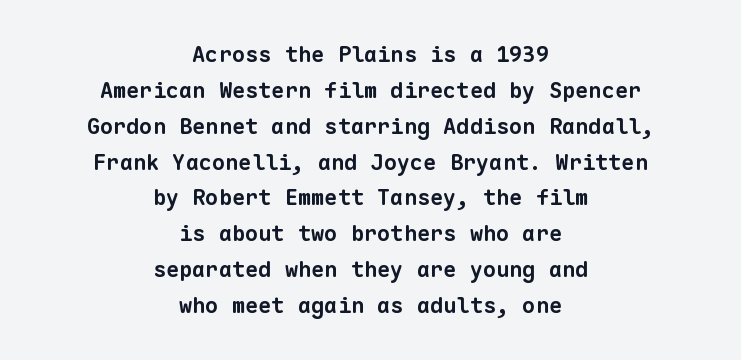
{"bold": "yes", "underline": "no", "align": "center", "line_spacing": "normal", "line_spacing_ratio": 1.63, "letter_spacing": "normal", "letter_spacing_em": 0.0, "glyph_px": 22}
